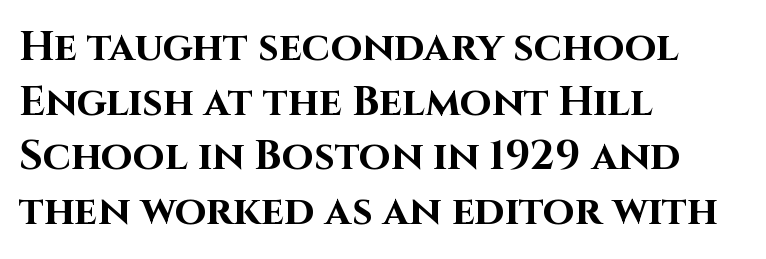
{"serif": "no", "italic": "no", "bold": "yes", "weight": "bold", "width": "normal", "stroke_contrast": "high", "x_height": "large", "monospaced": "no", "underline": "no", "align": "left", "line_spacing": "normal", "line_spacing_ratio": 1.33, "letter_spacing": "normal", "letter_spacing_em": 0.0, "glyph_px": 41}
